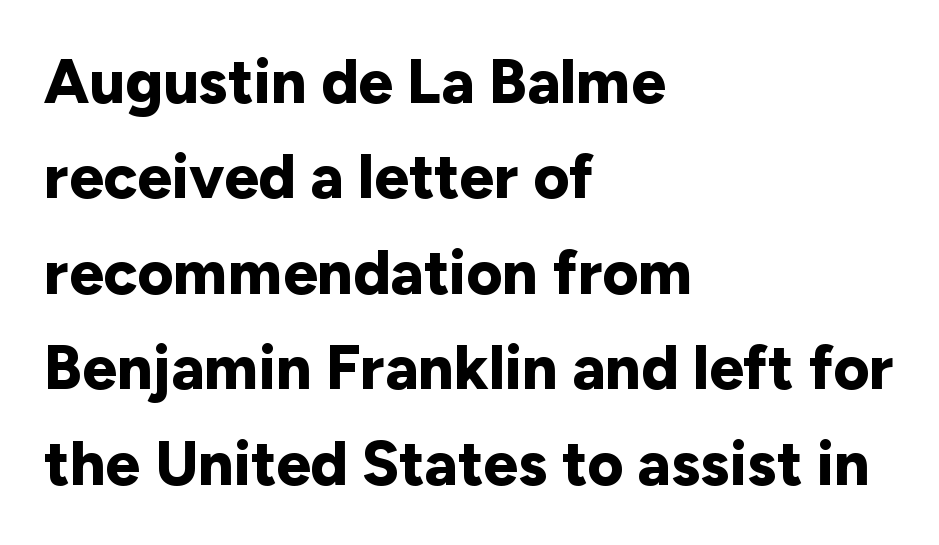
Q: Is the text bold? A: Yes.
Q: Is the text italic (slanted)? A: No, it is upright.
Q: Is the typeface a serif or a sans-serif typeface? A: Sans-serif.
Q: Is the text underlined? A: No.
Q: How is the paragraph aligned? A: Left-aligned.
Q: Is the spacing between letters normal or unusually wide? A: Normal.
Q: Is the spacing between lines tight, normal or loose? A: Normal.
Q: Width (condensed, normal, or wide)? A: Normal.
Q: Stroke contrast? A: Low.
Q: x-height? A: Medium.
Q: Monospaced? A: No.
